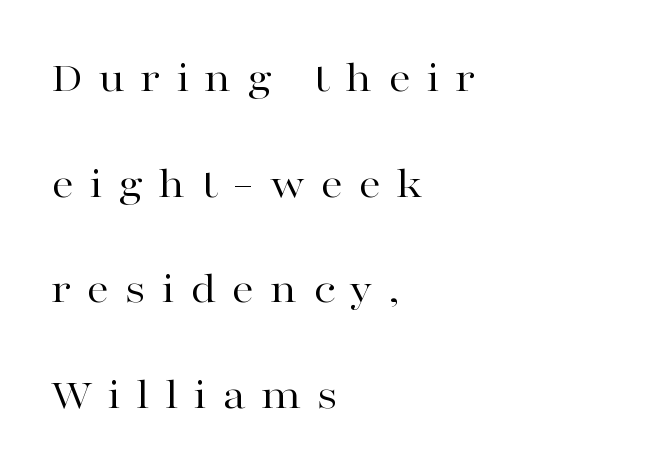
{"serif": "yes", "italic": "no", "bold": "no", "weight": "regular", "width": "wide", "stroke_contrast": "high", "x_height": "medium", "monospaced": "no", "underline": "no", "align": "left", "line_spacing": "loose", "line_spacing_ratio": 2.35, "letter_spacing": "wide", "letter_spacing_em": 0.34, "glyph_px": 45}
